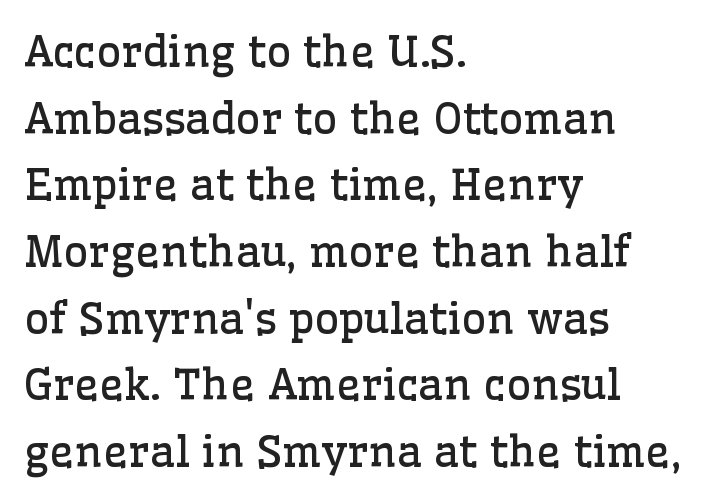
This sample uses plain, unmodified letter spacing. Do the characters align in a grid? No, the font is proportional. Clear beneath every line of the passage. Is this a sans? No — the strokes have serifs. In terms of leading, this rendering sits right in the middle. The lines are quadded left.
